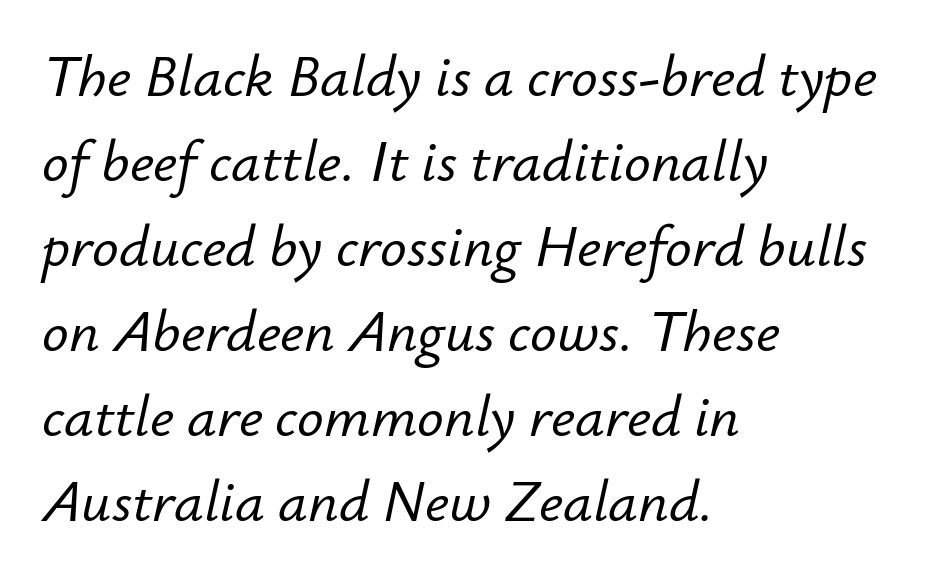
Is there much room between lines? A standard amount, neither cramped nor airy. This rendering features lettering with no underline. A classic flush-left, rag-right setting is used for this passage. These lines are rendered in a variable-pitch font.
